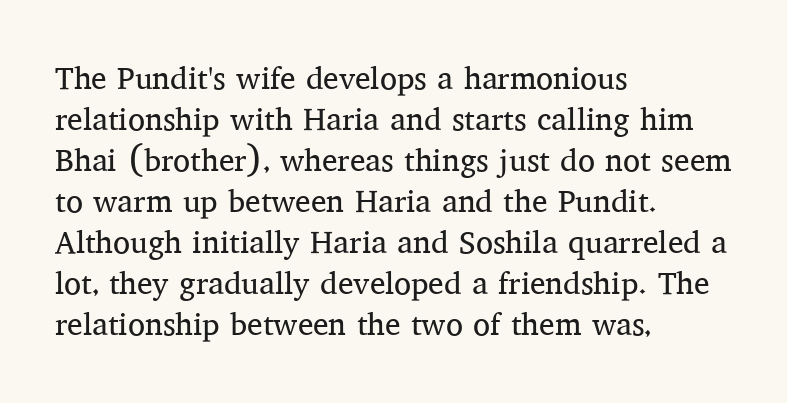
Q: Is the text bold? A: No.
Q: Is the text italic (slanted)? A: No, it is upright.
Q: Is the typeface a serif or a sans-serif typeface? A: Serif.
Q: Is the text underlined? A: No.
Q: How is the paragraph aligned? A: Left-aligned.
Q: Is the spacing between letters normal or unusually wide? A: Normal.
Q: Is the spacing between lines tight, normal or loose? A: Normal.
Q: Width (condensed, normal, or wide)? A: Normal.
Q: Stroke contrast? A: Medium.
Q: x-height? A: Medium.
Q: Monospaced? A: No.
